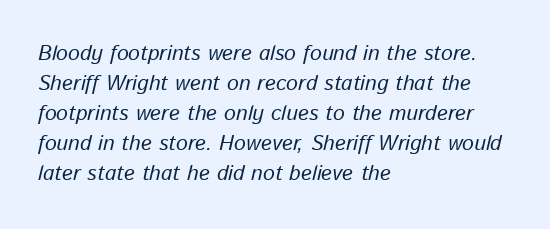
Q: Is the text italic (slanted)? A: Yes, it leans right by about 13 degrees.
Q: Is the text underlined? A: No.
Q: How is the paragraph aligned? A: Left-aligned.
Q: Is the spacing between letters normal or unusually wide? A: Normal.
Q: Is the spacing between lines tight, normal or loose? A: Normal.
